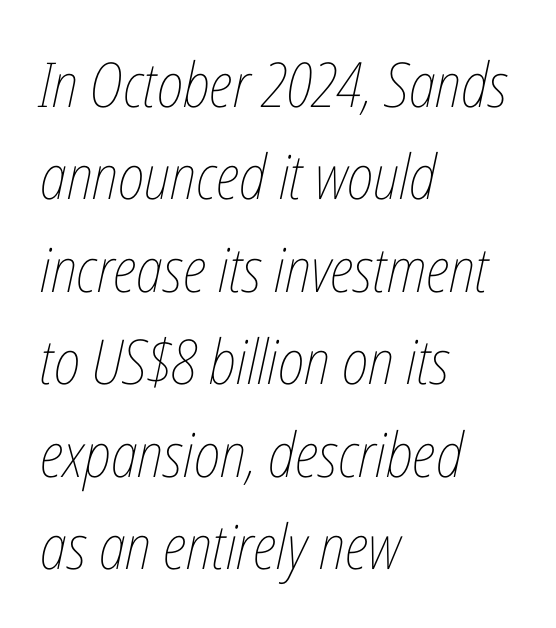
{"italic": "yes", "lean": "right", "slant_degrees": 12, "bold": "no", "weight": "thin", "width": "condensed", "stroke_contrast": "low", "x_height": "medium", "monospaced": "no", "underline": "no", "align": "left", "line_spacing": "normal", "line_spacing_ratio": 1.49, "letter_spacing": "normal", "letter_spacing_em": 0.0, "glyph_px": 62}
